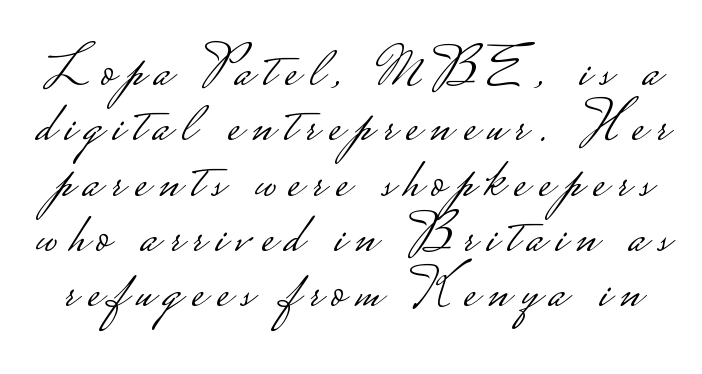
{"serif": "no", "bold": "no", "weight": "light", "width": "wide", "stroke_contrast": "low", "monospaced": "no", "underline": "no", "line_spacing": "tight", "line_spacing_ratio": 0.97, "glyph_px": 57}
